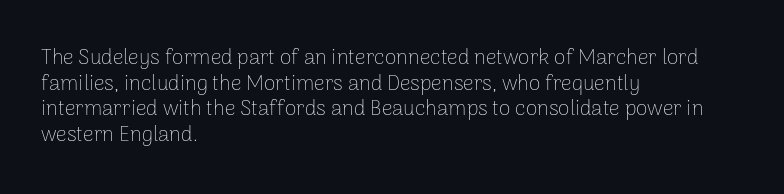
Q: Is the text bold? A: No.
Q: Is the text italic (slanted)? A: No, it is upright.
Q: Is the text underlined? A: No.
Q: How is the paragraph aligned? A: Left-aligned.
Q: Is the spacing between letters normal or unusually wide? A: Normal.
